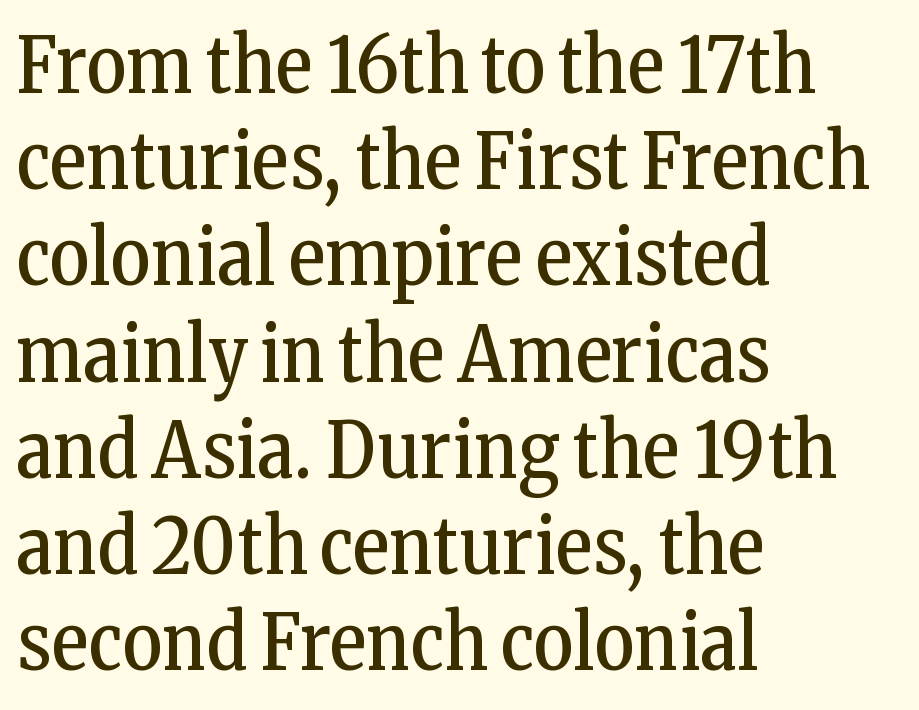
{"serif": "yes", "italic": "no", "bold": "no", "weight": "regular", "width": "condensed", "stroke_contrast": "low", "x_height": "medium", "monospaced": "no", "underline": "no", "align": "left", "line_spacing": "normal", "line_spacing_ratio": 1.25, "letter_spacing": "normal", "letter_spacing_em": 0.0, "glyph_px": 77}
